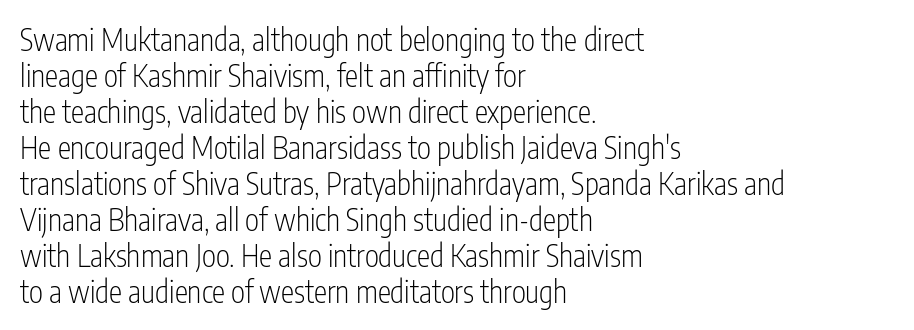
{"serif": "no", "italic": "no", "bold": "no", "weight": "light", "width": "condensed", "stroke_contrast": "low", "x_height": "medium", "monospaced": "no", "underline": "no", "align": "left", "line_spacing_ratio": 1.2, "letter_spacing": "normal", "letter_spacing_em": 0.0, "glyph_px": 30}
